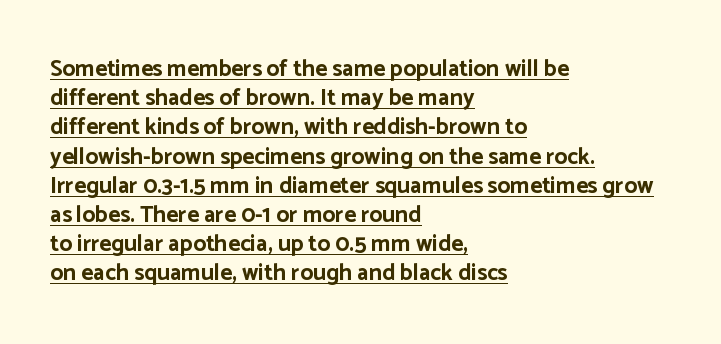
The image shows 23 px bold type, upright; set left-aligned, normal line spacing (1.27x), normal letter spacing, underlined.
